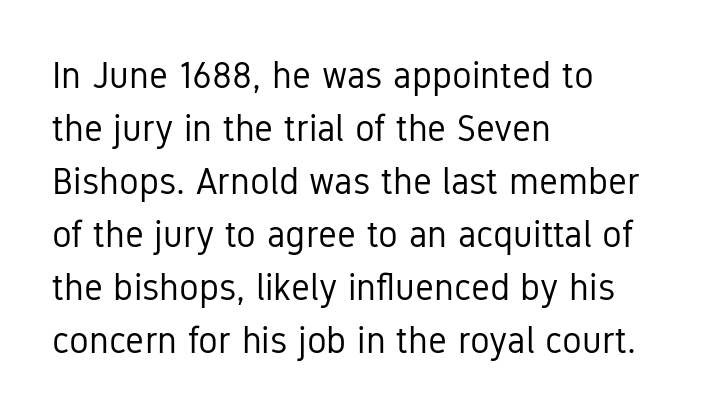
{"serif": "no", "italic": "no", "bold": "no", "weight": "regular", "width": "condensed", "stroke_contrast": "low", "x_height": "medium", "monospaced": "no", "underline": "no", "align": "left", "line_spacing": "normal", "line_spacing_ratio": 1.43, "letter_spacing": "normal", "letter_spacing_em": 0.0, "glyph_px": 37}
